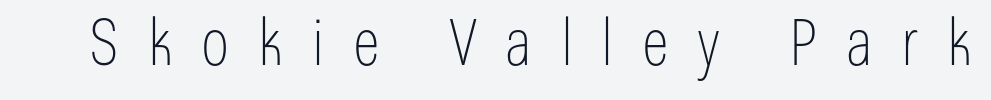
The image shows 64 px thin, condensed sans-serif type, upright; set unusually wide letter spacing (+0.45 em), not underlined; low stroke contrast and a medium x-height.
